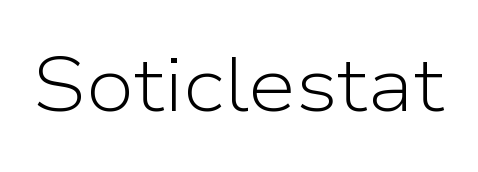
The passage shown has conventional tracking throughout. Each letter keeps its own natural width here, so spacing adapts to shape. Any mark beneath the type? The region is blank. Stroke thickness stays within the range of a standard reading face or lighter. In terms of letterform style, serifs are entirely absent. Nope, not italic — everything's standing straight.
